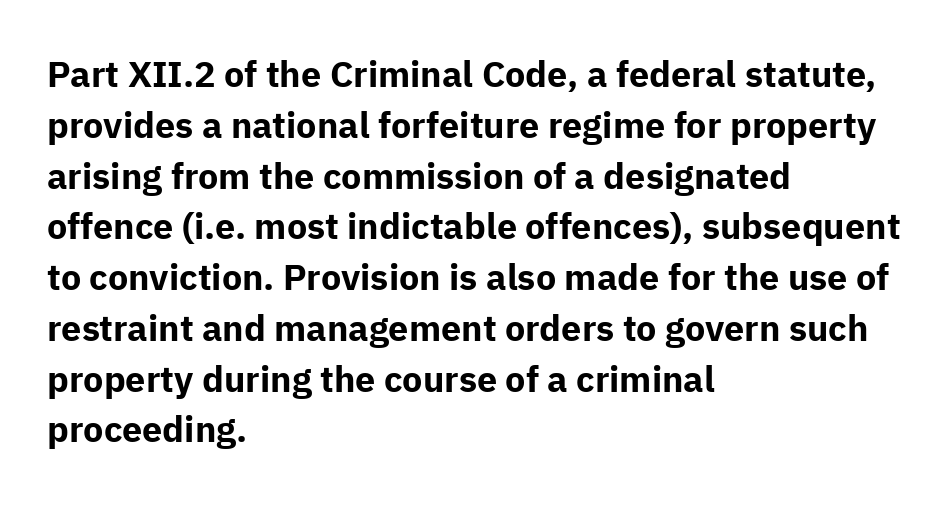
{"serif": "no", "italic": "no", "bold": "yes", "weight": "bold", "width": "normal", "stroke_contrast": "low", "x_height": "medium", "monospaced": "no", "underline": "no", "align": "left", "line_spacing": "normal", "line_spacing_ratio": 1.41, "letter_spacing": "normal", "letter_spacing_em": 0.0, "glyph_px": 36}
